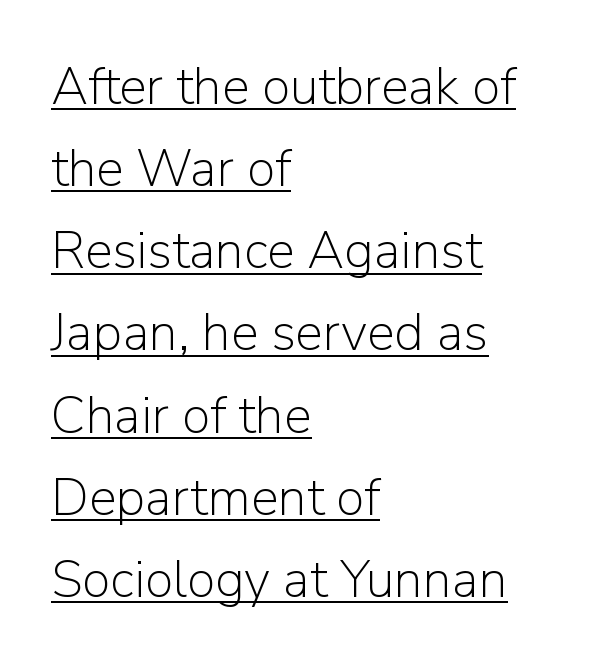
The image shows 52 px light sans-serif type, upright; set left-aligned, normal line spacing (1.58x), normal letter spacing, underlined; low stroke contrast and a medium x-height.
